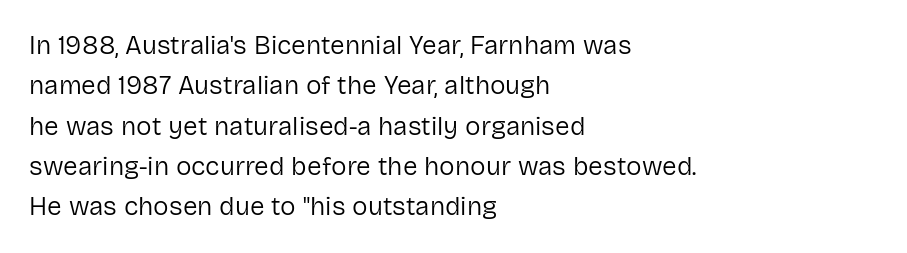
Check the space under the baseline: it is left empty. The type sits square on the baseline with zero lean. Line spacing here is normal. Casual observation: everything's shoved over to the left. Honestly, the letter spacing is just normal — you wouldn't notice it.
